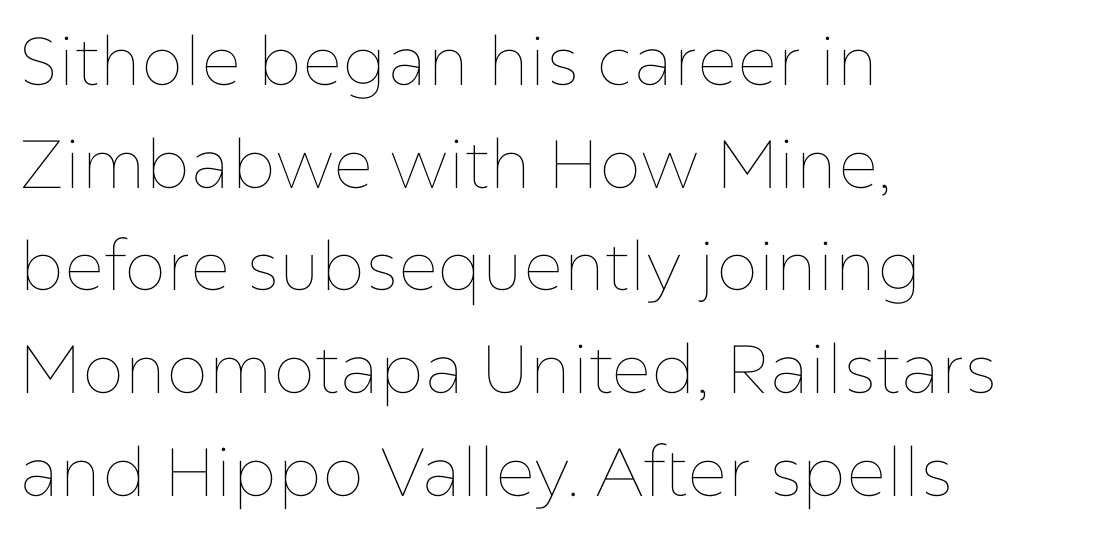
{"italic": "no", "bold": "no", "weight": "thin", "width": "normal", "stroke_contrast": "low", "x_height": "medium", "monospaced": "no", "underline": "no", "align": "left", "line_spacing": "normal", "line_spacing_ratio": 1.51, "letter_spacing": "normal", "letter_spacing_em": 0.0, "glyph_px": 68}
